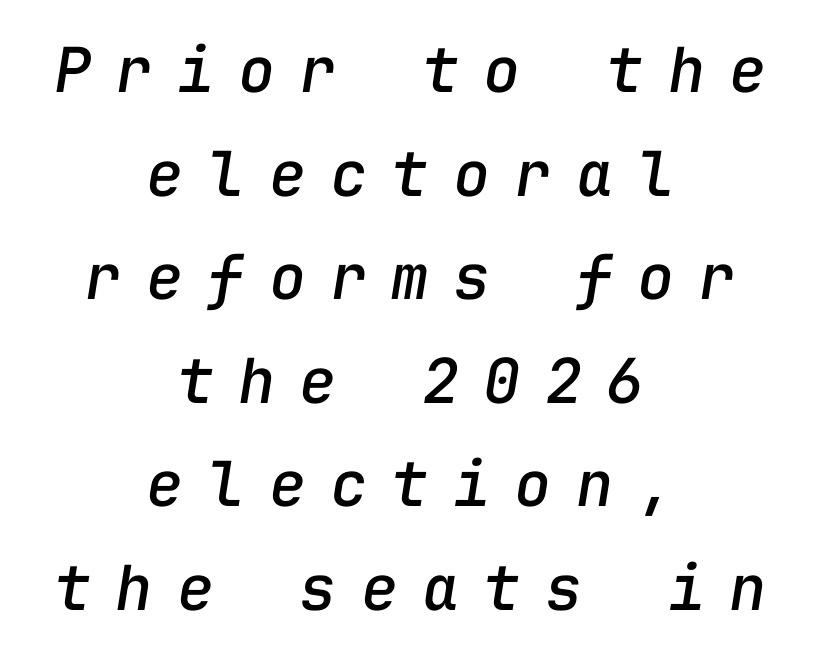
The image shows 62 px text type, italic (leaning right), monospaced; set centered, normal line spacing (1.67x), unusually wide letter spacing (+0.39 em), not underlined; low stroke contrast and a medium x-height.
